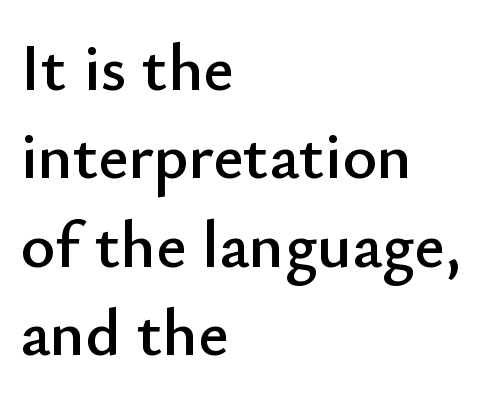
{"serif": "no", "italic": "no", "width": "normal", "stroke_contrast": "low", "x_height": "small", "monospaced": "no", "underline": "no", "align": "left", "line_spacing": "normal", "line_spacing_ratio": 1.34, "letter_spacing": "normal", "letter_spacing_em": 0.0, "glyph_px": 66}
